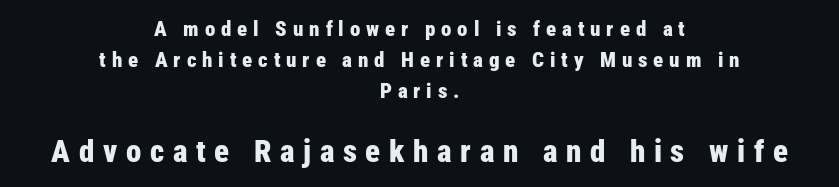
Q: Is the text bold? A: Yes.
Q: Is the text italic (slanted)? A: No, it is upright.
Q: Is the typeface a serif or a sans-serif typeface? A: Sans-serif.
Q: Is the text underlined? A: No.
Q: How is the paragraph aligned? A: Centered.
Q: Is the spacing between letters normal or unusually wide? A: Unusually wide.
Q: Is the spacing between lines tight, normal or loose? A: Normal.
Q: Which block of text is set in a larger size, the first (top) or the second (bottom)? A: The second (bottom) one.
Q: Width (condensed, normal, or wide)? A: Condensed.
Q: Stroke contrast? A: Low.
Q: x-height? A: Medium.
Q: Monospaced? A: No.
